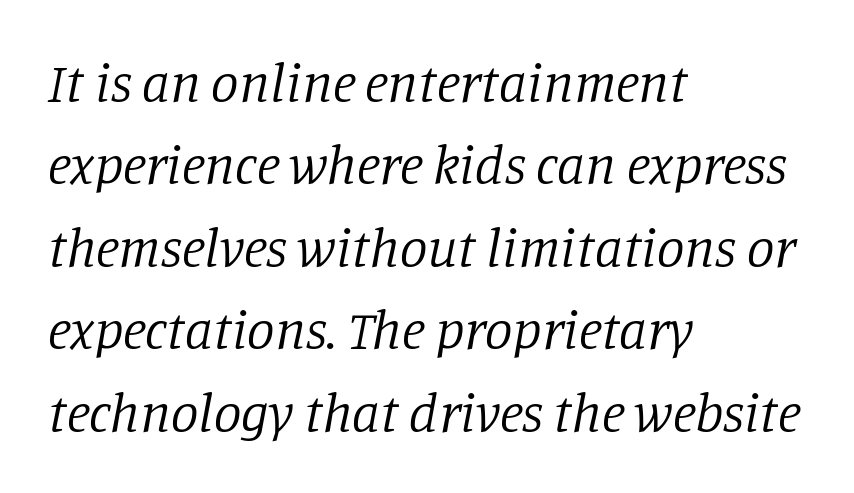
{"serif": "yes", "italic": "yes", "lean": "right", "slant_degrees": 11, "bold": "no", "weight": "regular", "width": "normal", "stroke_contrast": "low", "x_height": "large", "monospaced": "no", "underline": "no", "align": "left", "line_spacing": "normal", "line_spacing_ratio": 1.5, "letter_spacing": "normal", "letter_spacing_em": 0.0, "glyph_px": 55}
